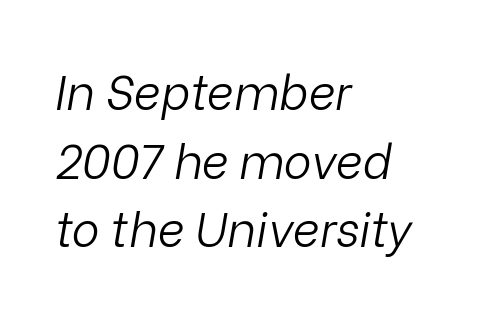
{"italic": "yes", "lean": "right", "slant_degrees": 9, "bold": "no", "weight": "light", "width": "normal", "stroke_contrast": "low", "x_height": "medium", "monospaced": "no", "underline": "no", "align": "left", "line_spacing": "normal", "line_spacing_ratio": 1.46, "letter_spacing": "normal", "letter_spacing_em": 0.0, "glyph_px": 47}
